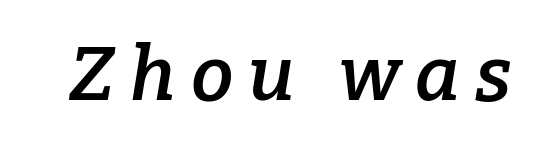
{"serif": "yes", "italic": "yes", "lean": "right", "slant_degrees": 9, "bold": "semi", "weight": "semibold", "width": "normal", "stroke_contrast": "low", "x_height": "medium", "monospaced": "no", "underline": "no", "letter_spacing": "wide", "letter_spacing_em": 0.2, "glyph_px": 76}
